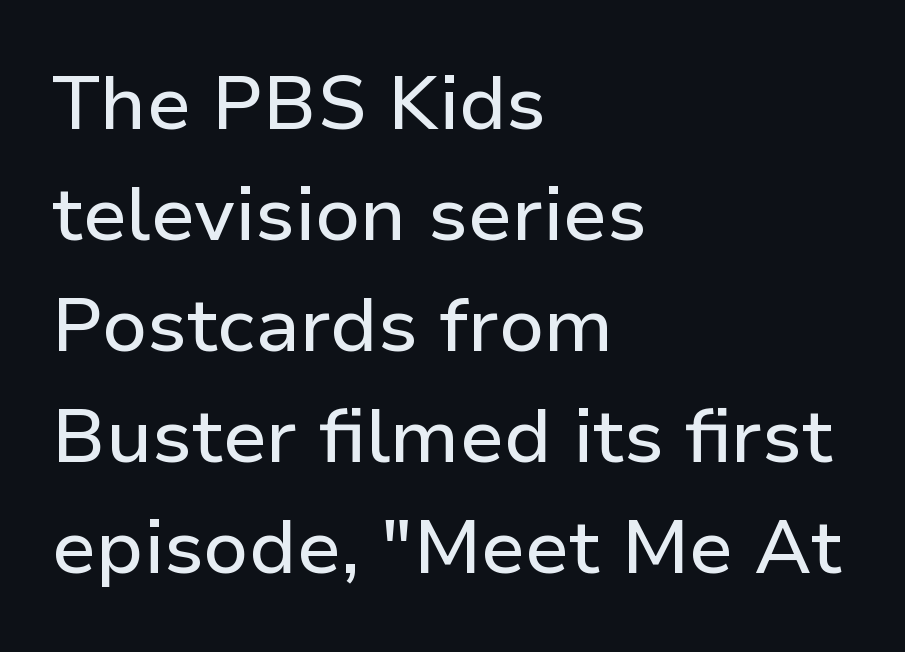
The image shows 76 px sans-serif type, upright; set left-aligned, normal line spacing (1.46x), normal letter spacing, not underlined; low stroke contrast and a medium x-height.
